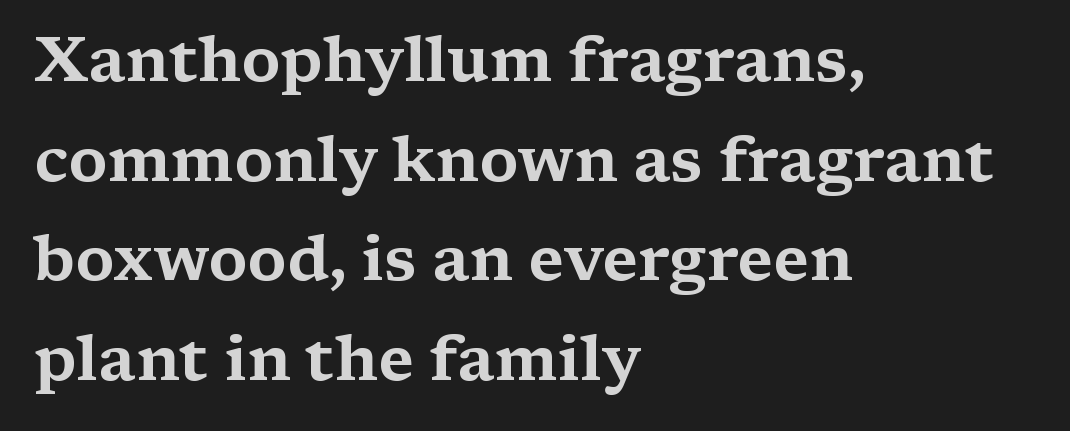
The image shows 63 px wide serif type, upright; set left-aligned, normal line spacing (1.58x), normal letter spacing, not underlined; medium stroke contrast and a medium x-height.
